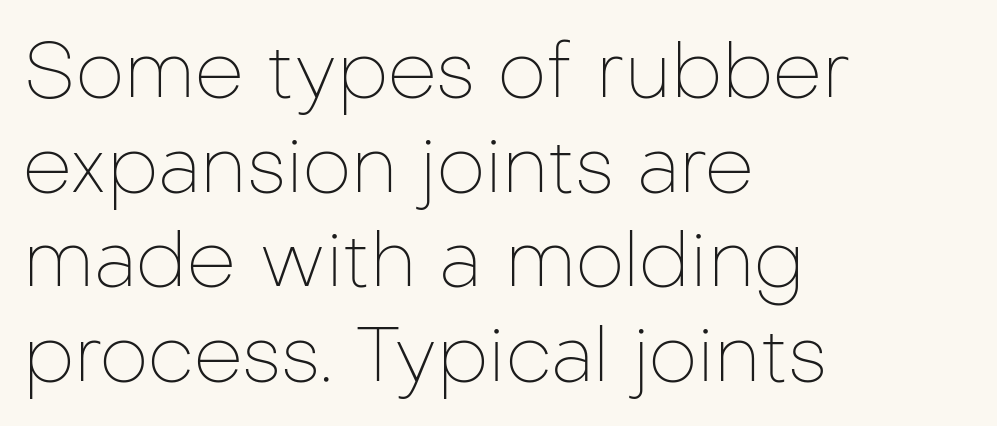
Q: Is the text bold? A: No.
Q: Is the text italic (slanted)? A: No, it is upright.
Q: Is the typeface a serif or a sans-serif typeface? A: Sans-serif.
Q: Is the text underlined? A: No.
Q: How is the paragraph aligned? A: Left-aligned.
Q: Is the spacing between letters normal or unusually wide? A: Normal.
Q: Width (condensed, normal, or wide)? A: Normal.
Q: Stroke contrast? A: Low.
Q: x-height? A: Medium.
Q: Monospaced? A: No.
